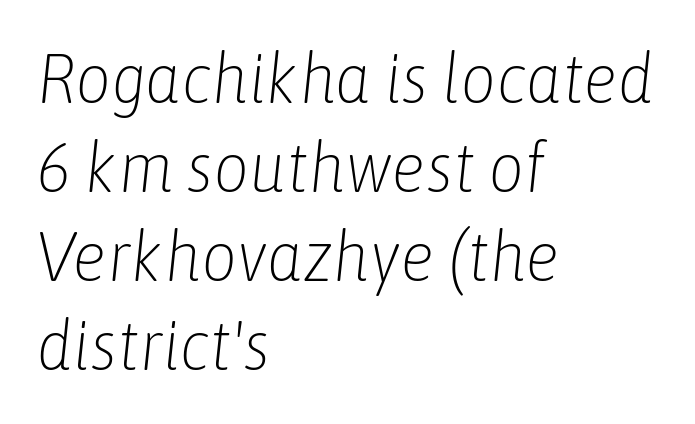
The image shows 70 px light, condensed type, italic (leaning right); set left-aligned, normal line spacing (1.27x), normal letter spacing, not underlined; low stroke contrast and a medium x-height.
